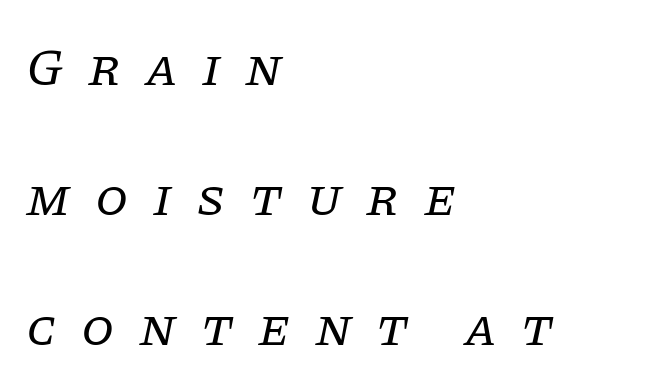
{"serif": "yes", "italic": "yes", "lean": "right", "slant_degrees": 11, "bold": "no", "weight": "regular", "width": "normal", "stroke_contrast": "low", "x_height": "large", "monospaced": "no", "underline": "no", "align": "left", "line_spacing": "loose", "line_spacing_ratio": 2.45, "letter_spacing": "wide", "letter_spacing_em": 0.46, "glyph_px": 53}
